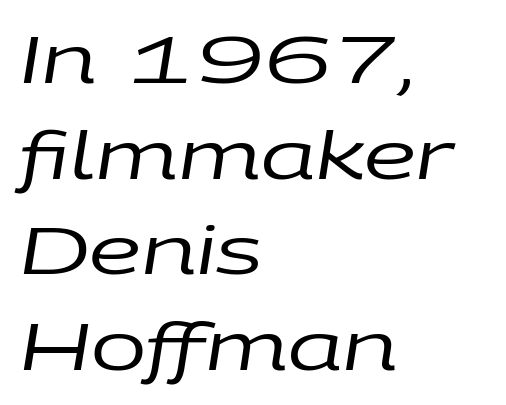
Visually the block forms a straight wall on the left and a jagged coastline on the right. The text carries the slant typical of an italic or oblique font. There is no visible air inserted between adjacent glyphs. A quiet, ordinary-to-light weight characterises the typeface. Leading: standard.
